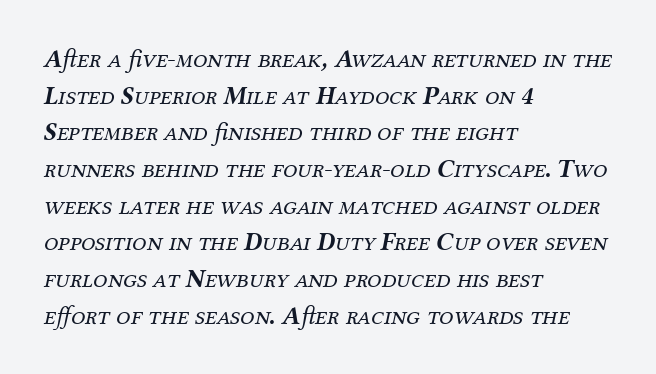
{"italic": "yes", "lean": "right", "slant_degrees": 12, "bold": "no", "underline": "no", "align": "left", "line_spacing": "normal", "line_spacing_ratio": 1.41, "letter_spacing": "normal", "letter_spacing_em": 0.0, "glyph_px": 26}
